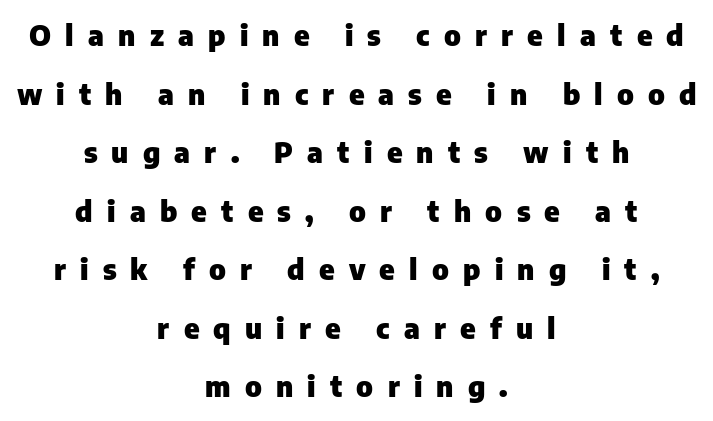
These lines are rendered in a variable-pitch font. The typesetting leans heavy: a genuine bold. This rendering employs a face without finishing strokes, i.e., a sans-serif. These lines are centered, leaving both edges ragged. These lines stand farther apart than default settings would place them.
